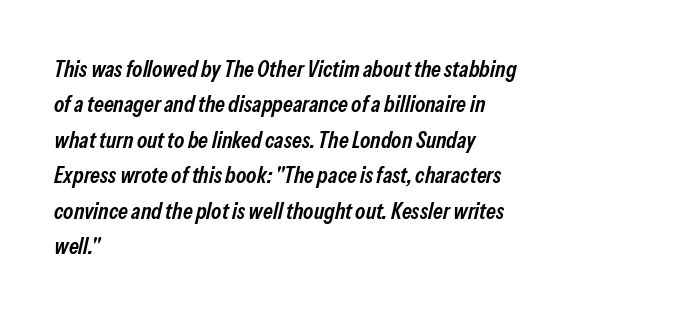
The image shows 23 px text type, italic (leaning right); set left-aligned, normal line spacing (1.54x), normal letter spacing, not underlined.
